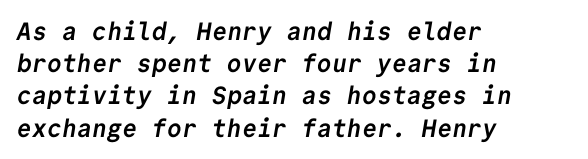
The baseline area is clear. Standard letterfit; no display-style spreading of the glyphs. The sample has been set heavy, in full bold. Teacher's note: observe the even left margin — that is flush-left alignment.
